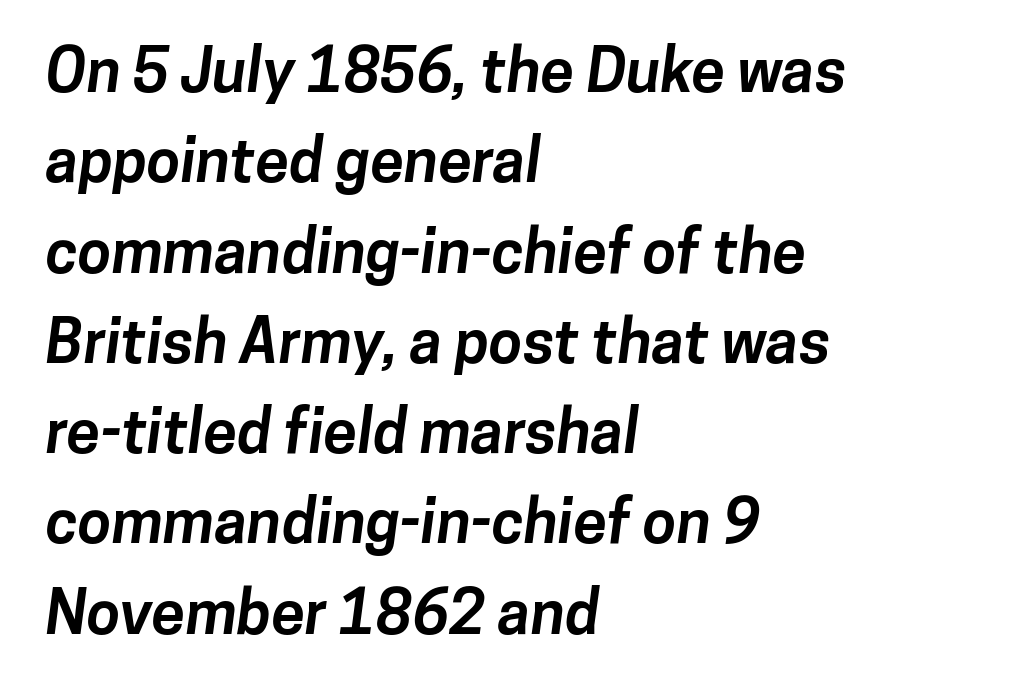
The image shows 61 px bold sans-serif type; set left-aligned, normal line spacing (1.48x), normal letter spacing, not underlined; low stroke contrast and a medium x-height.
